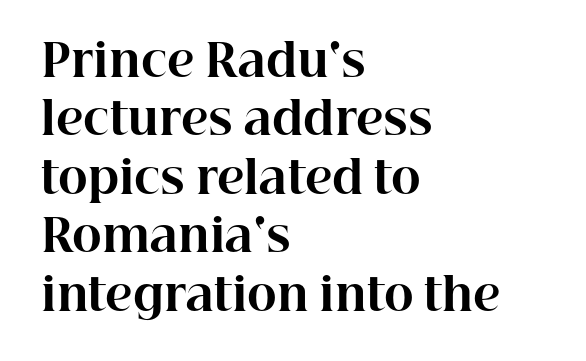
{"serif": "yes", "italic": "no", "bold": "yes", "weight": "bold", "width": "normal", "stroke_contrast": "high", "x_height": "medium", "monospaced": "no", "underline": "no", "align": "left", "line_spacing": "normal", "line_spacing_ratio": 1.3, "letter_spacing": "normal", "letter_spacing_em": 0.0, "glyph_px": 45}
